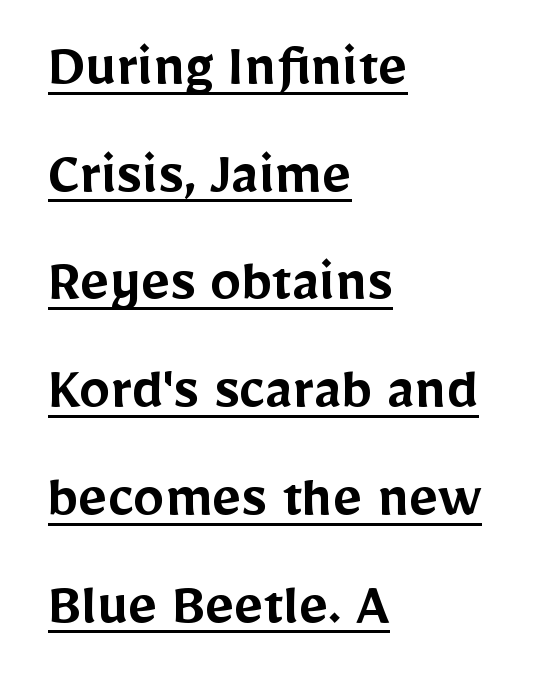
This is underlined copy, the kind a proofreader might mark for attention. This sample uses a sans-serif face. Looks like regular typesetting: each glyph gets only the width it needs. Caption: semibold face, moderately heavy strokes. The type is set solid horizontally, with unmodified tracking.
